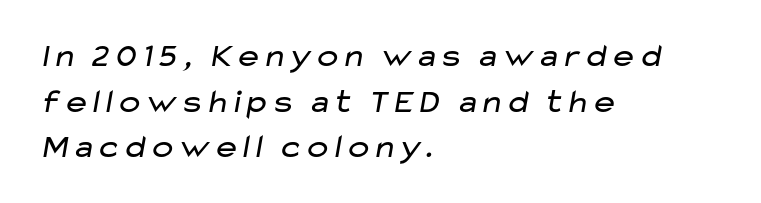
A bare baseline throughout the passage. Stroke terminals: plain, sans-serif. Stroke thickness stays within the range of a standard reading face or lighter. The text block is weighted toward the left margin, trailing off unevenly rightward.
